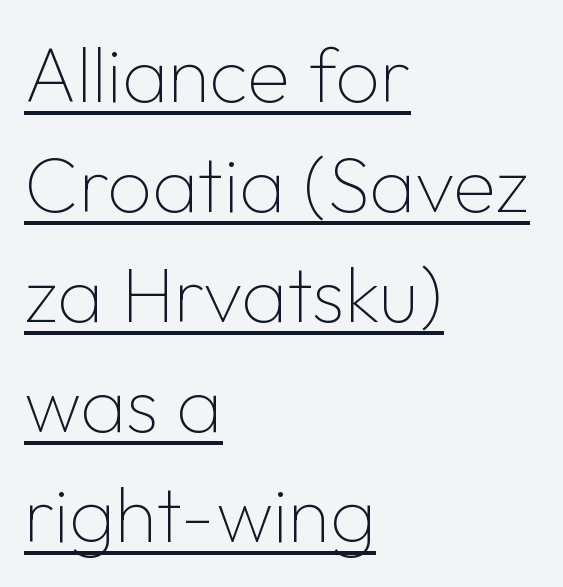
The image shows 78 px thin sans-serif type, upright; set left-aligned, normal line spacing (1.41x), normal letter spacing, underlined; low stroke contrast and a medium x-height.
